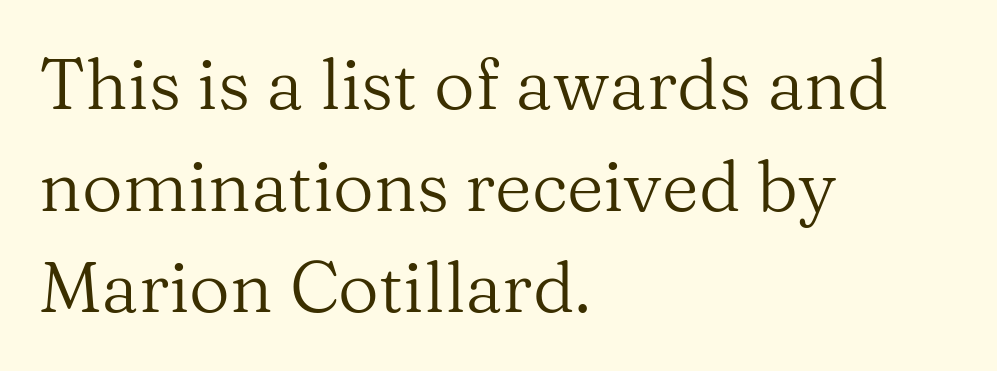
Q: Is the text bold? A: No.
Q: Is the text italic (slanted)? A: No, it is upright.
Q: Is the typeface a serif or a sans-serif typeface? A: Serif.
Q: Is the text underlined? A: No.
Q: How is the paragraph aligned? A: Left-aligned.
Q: Is the spacing between letters normal or unusually wide? A: Normal.
Q: Is the spacing between lines tight, normal or loose? A: Normal.
Q: Width (condensed, normal, or wide)? A: Normal.
Q: Stroke contrast? A: Medium.
Q: x-height? A: Medium.
Q: Monospaced? A: No.
